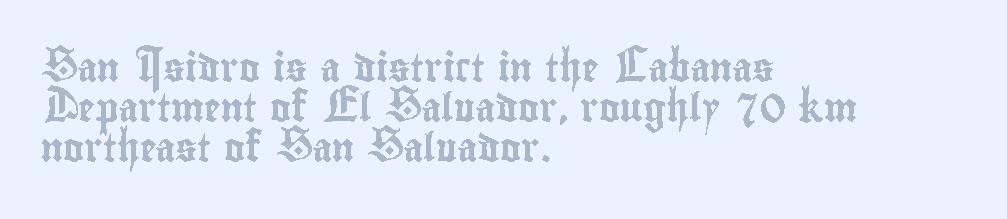
This block has exactly the height ordinary leading produces. Check under the words: just untouched page. When letters stand straight like this, we call the style roman or upright. The passage shown is typed in a proportional face where columns would drift. The rendering anchors every line to the left-hand side.
